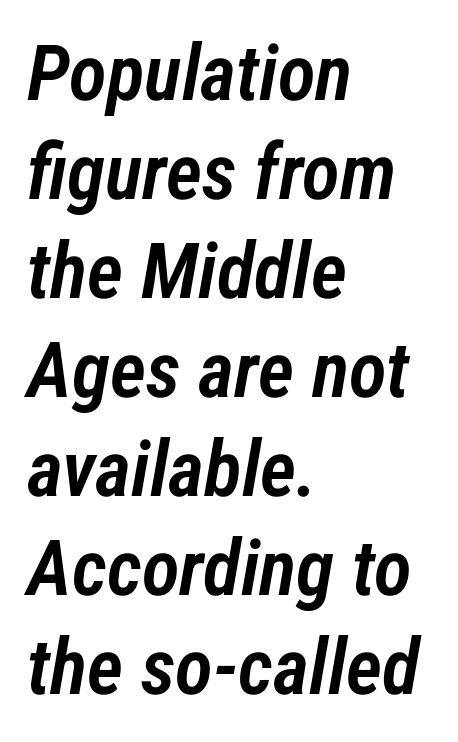
Q: Is the text bold? A: Semi-bold.
Q: Is the text italic (slanted)? A: Yes, it leans right by about 12 degrees.
Q: Is the text underlined? A: No.
Q: How is the paragraph aligned? A: Left-aligned.
Q: Is the spacing between letters normal or unusually wide? A: Normal.
Q: Is the spacing between lines tight, normal or loose? A: Normal.
Q: Width (condensed, normal, or wide)? A: Condensed.
Q: Stroke contrast? A: Low.
Q: x-height? A: Medium.
Q: Monospaced? A: No.
